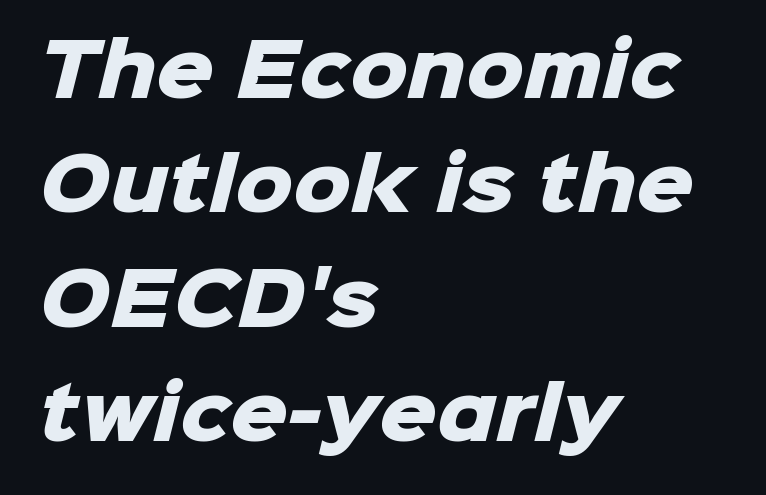
Q: Is the text bold? A: Yes.
Q: Is the typeface a serif or a sans-serif typeface? A: Sans-serif.
Q: Is the text underlined? A: No.
Q: How is the paragraph aligned? A: Left-aligned.
Q: Is the spacing between letters normal or unusually wide? A: Normal.
Q: Is the spacing between lines tight, normal or loose? A: Normal.
Q: Width (condensed, normal, or wide)? A: Normal.
Q: Stroke contrast? A: Low.
Q: x-height? A: Medium.
Q: Monospaced? A: No.
